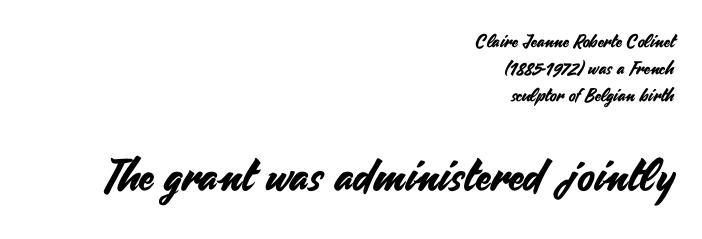
To sum up the face: it is a sans, with no serifs. Each line ends at the same right margin while the left side varies. Descenders are the only things crossing below the line.
